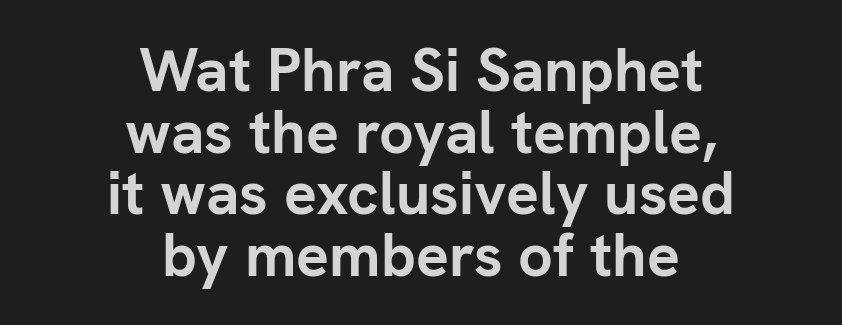
{"serif": "no", "italic": "no", "bold": "yes", "weight": "semibold", "width": "normal", "stroke_contrast": "low", "x_height": "medium", "monospaced": "no", "underline": "no", "align": "center", "line_spacing": "tight", "line_spacing_ratio": 1.01, "letter_spacing": "normal", "letter_spacing_em": 0.0, "glyph_px": 61}
